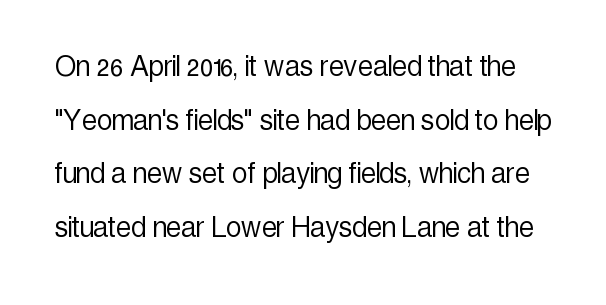
A sans-serif font was chosen for this passage. Varying glyph widths throughout — classic text-font behaviour. The foot of each line stays bare and open. Heaviness? Minimal to ordinary, like unemphasized prose.
